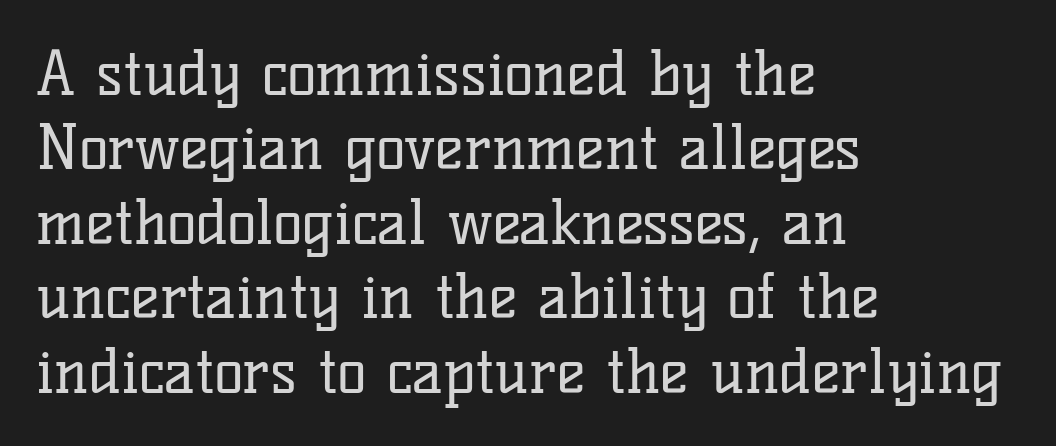
How are the letters spaced? Ordinarily, with no added tracking. Decoration check: the copy has no underline. The strokes are not fattened; the text isn't bold. The passage shown is typed in a proportional face where columns would drift.
